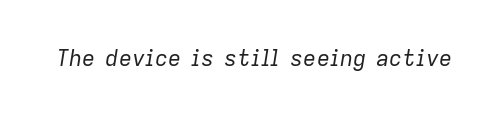
{"italic": "yes", "lean": "right", "slant_degrees": 9, "bold": "no", "underline": "no", "letter_spacing": "normal", "letter_spacing_em": 0.0, "glyph_px": 22}
